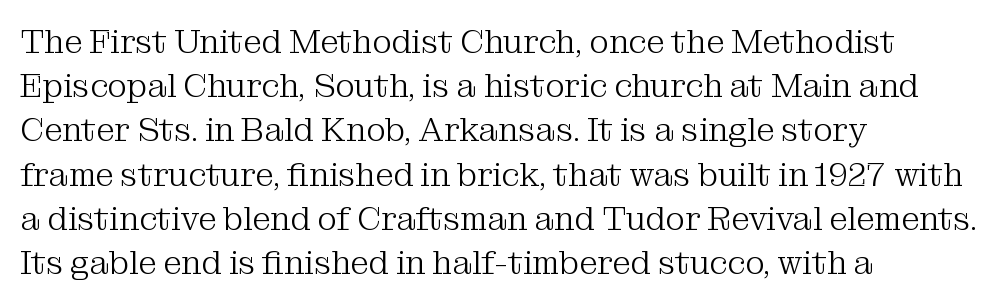
Each word holds together tightly as a unit, with standard inter-letter gaps. This sample uses a serif face. Ascenders rise straight up at ninety degrees. Character widths vary here, with narrow letters taking less room than wide ones. Regarding leading, the lines here are spaced in the standard way.
